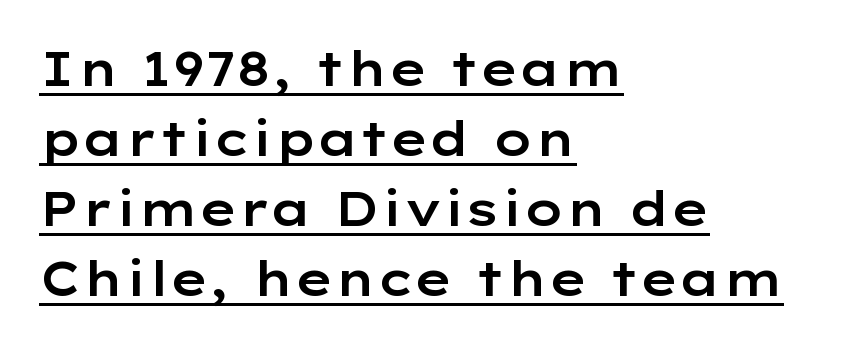
The letters stand straight up with perfectly vertical stems. Summary of vertical rhythm: regular, with standard interline spacing. Left-aligned paragraph, ragged on the right. What stands out about the letter spacing? Nothing — it is the standard amount. Check where the strokes stop: nothing finishes them off — pure sans. These lines are rendered in a variable-pitch font.
